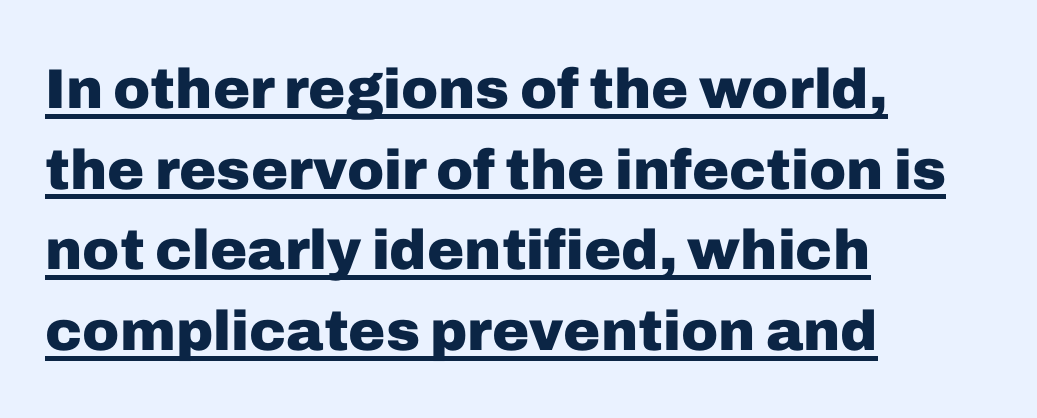
{"serif": "no", "italic": "no", "bold": "yes", "weight": "heavy", "width": "normal", "stroke_contrast": "low", "x_height": "medium", "monospaced": "no", "underline": "yes", "align": "left", "line_spacing": "normal", "line_spacing_ratio": 1.44, "letter_spacing": "normal", "letter_spacing_em": 0.0, "glyph_px": 56}
